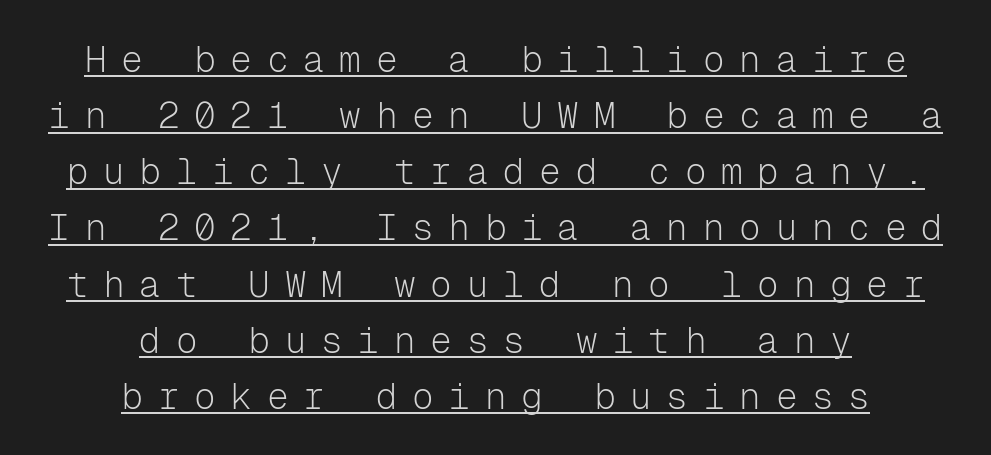
The image shows 36 px light sans-serif type, upright, monospaced; set centered, normal line spacing (1.56x), unusually wide letter spacing (+0.41 em), underlined; low stroke contrast and a medium x-height.
